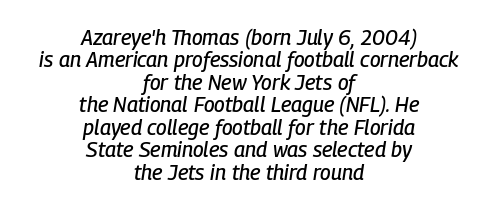
Q: Is the text italic (slanted)? A: Yes, it leans right by about 9 degrees.
Q: Is the text underlined? A: No.
Q: How is the paragraph aligned? A: Centered.
Q: Is the spacing between letters normal or unusually wide? A: Normal.
Q: Is the spacing between lines tight, normal or loose? A: Tight.
